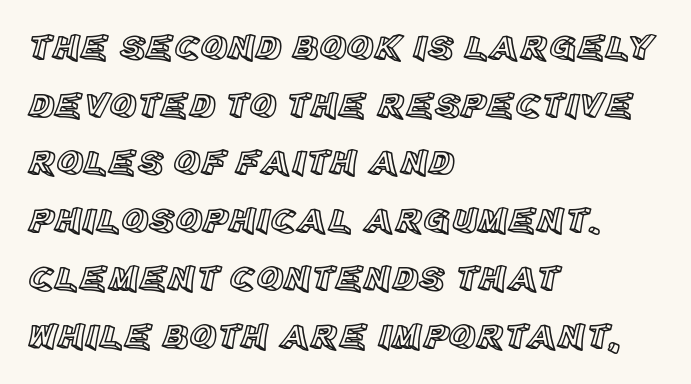
{"width": "normal", "x_height": "large", "monospaced": "no", "underline": "no", "align": "left", "line_spacing": "normal", "line_spacing_ratio": 1.56, "letter_spacing": "normal", "letter_spacing_em": 0.0, "glyph_px": 37}
